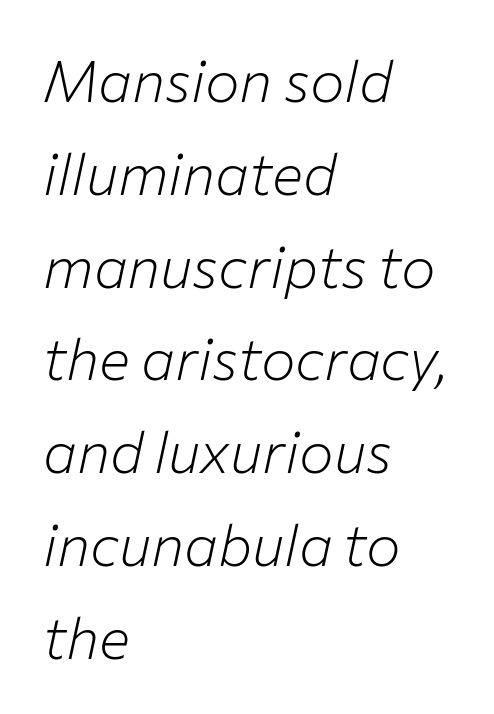
{"italic": "yes", "lean": "right", "slant_degrees": 12, "bold": "no", "weight": "light", "width": "normal", "stroke_contrast": "low", "x_height": "medium", "monospaced": "no", "underline": "no", "align": "left", "line_spacing": "normal", "line_spacing_ratio": 1.6, "letter_spacing": "normal", "letter_spacing_em": 0.0, "glyph_px": 58}
